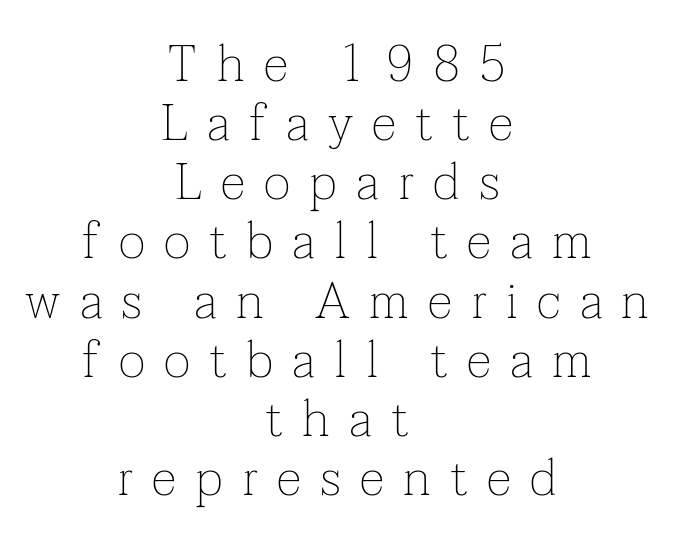
{"serif": "yes", "italic": "no", "bold": "no", "weight": "thin", "width": "normal", "stroke_contrast": "low", "x_height": "medium", "monospaced": "no", "underline": "no", "align": "center", "line_spacing_ratio": 1.16, "letter_spacing": "wide", "letter_spacing_em": 0.38, "glyph_px": 51}
